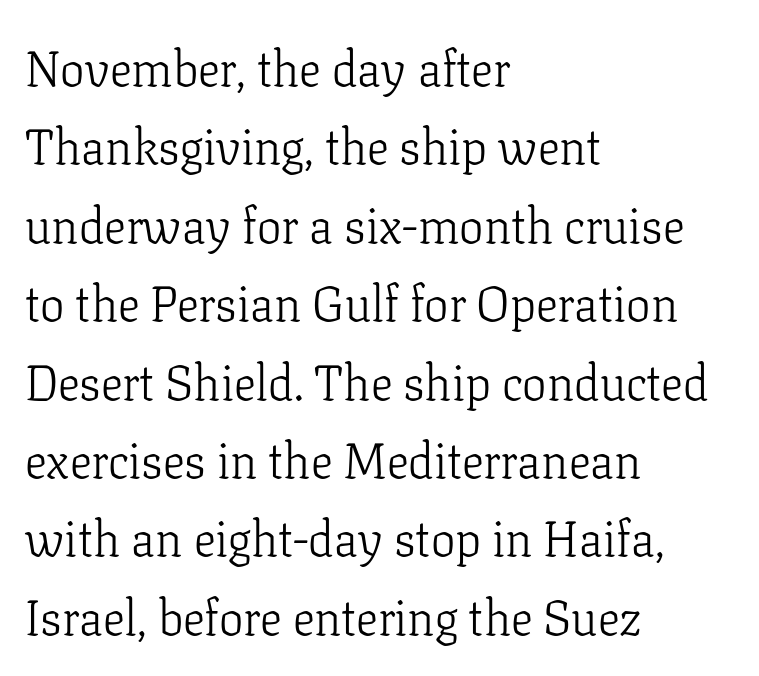
Q: Is the text bold? A: No.
Q: Is the text italic (slanted)? A: No, it is upright.
Q: Is the typeface a serif or a sans-serif typeface? A: Serif.
Q: Is the text underlined? A: No.
Q: How is the paragraph aligned? A: Left-aligned.
Q: Is the spacing between letters normal or unusually wide? A: Normal.
Q: Is the spacing between lines tight, normal or loose? A: Normal.
Q: Width (condensed, normal, or wide)? A: Normal.
Q: Stroke contrast? A: Low.
Q: x-height? A: Medium.
Q: Monospaced? A: No.
